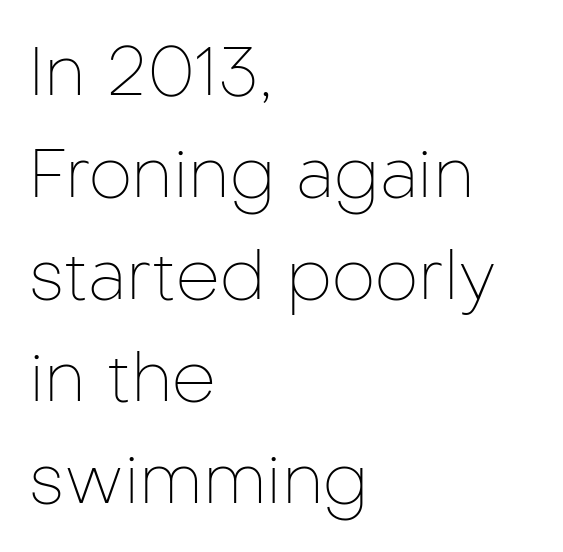
{"serif": "no", "italic": "no", "bold": "no", "weight": "thin", "width": "normal", "stroke_contrast": "low", "x_height": "medium", "monospaced": "no", "underline": "no", "align": "left", "line_spacing": "normal", "line_spacing_ratio": 1.48, "letter_spacing": "normal", "letter_spacing_em": 0.0, "glyph_px": 69}
